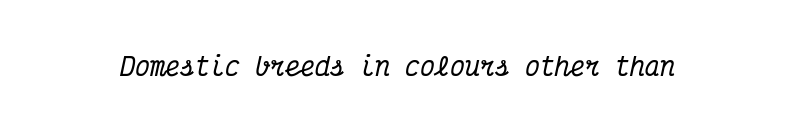
The image shows 25 px text type, italic (leaning right); set normal letter spacing, not underlined.
